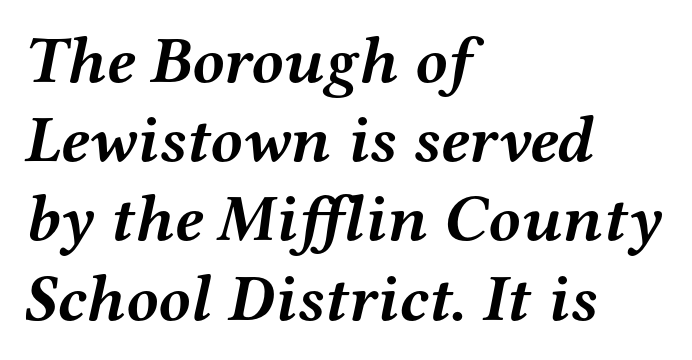
The image shows 66 px semibold, wide serif type, italic (leaning right); set left-aligned, line spacing 1.2x, normal letter spacing, not underlined; medium stroke contrast and a medium x-height.
